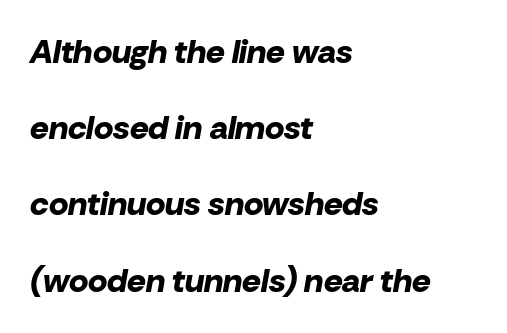
Character widths vary here, with narrow letters taking less room than wide ones. These lines carry a lot of weight — the face is fully bold. The lines in this sample share a left origin and differ only in where they stop. What's the leading like? Stretched, with rows far apart.
